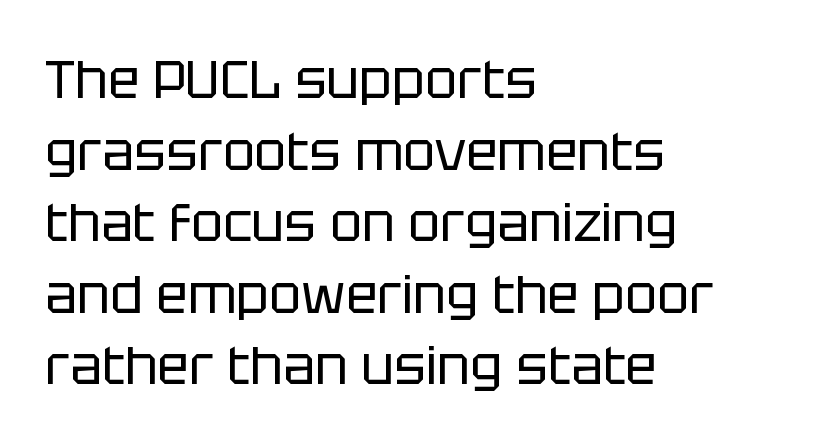
Q: Is the text bold? A: No.
Q: Is the text italic (slanted)? A: No, it is upright.
Q: Is the typeface a serif or a sans-serif typeface? A: Sans-serif.
Q: Is the text underlined? A: No.
Q: How is the paragraph aligned? A: Left-aligned.
Q: Is the spacing between letters normal or unusually wide? A: Normal.
Q: Is the spacing between lines tight, normal or loose? A: Normal.
Q: Width (condensed, normal, or wide)? A: Normal.
Q: Stroke contrast? A: Low.
Q: x-height? A: Large.
Q: Monospaced? A: No.
